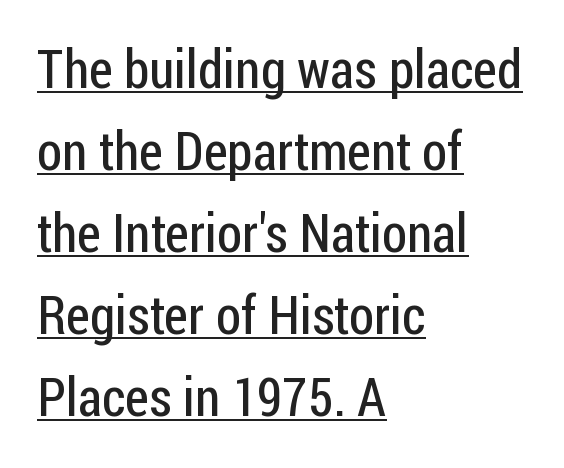
{"serif": "no", "italic": "no", "bold": "no", "weight": "regular", "width": "condensed", "stroke_contrast": "low", "x_height": "medium", "monospaced": "no", "underline": "yes", "align": "left", "line_spacing": "normal", "line_spacing_ratio": 1.52, "letter_spacing": "normal", "letter_spacing_em": 0.0, "glyph_px": 54}
